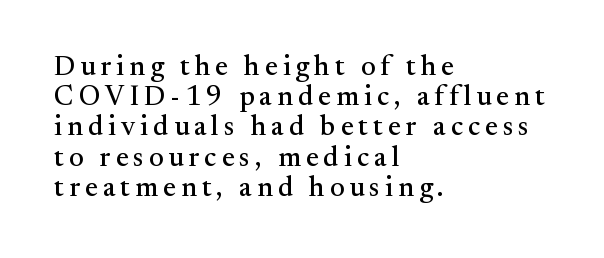
Does the type have serifs? Yes, each stem ends in a small foot. The string is rendered with underlining switched off. You could barely slide anything between these rows. Is the block centered? No — it sits flush against the left margin. You could not count columns in this text — the font is proportionally spaced. Does the lettering tilt? It doesn't — this is upright.
